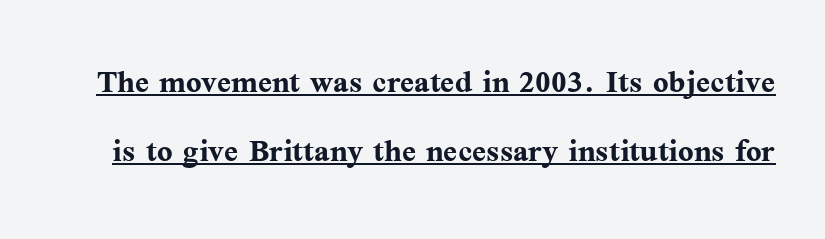
{"serif": "yes", "italic": "no", "bold": "yes", "weight": "semibold", "width": "normal", "stroke_contrast": "medium", "x_height": "medium", "monospaced": "no", "underline": "yes", "line_spacing": "normal", "line_spacing_ratio": 1.68, "letter_spacing": "normal", "letter_spacing_em": 0.0, "glyph_px": 41}
